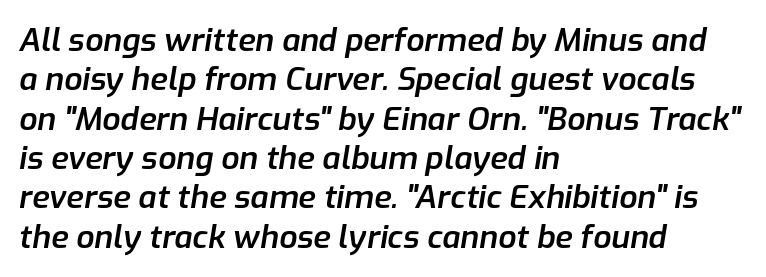
The image shows 32 px semibold type, italic (leaning right); set left-aligned, line spacing 1.23x, normal letter spacing, not underlined; low stroke contrast and a medium x-height.
